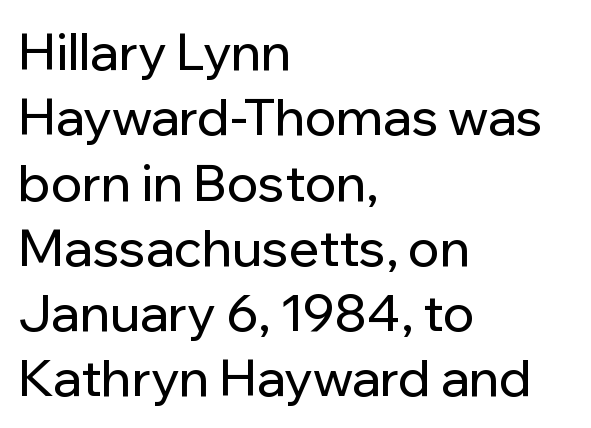
{"serif": "no", "italic": "no", "width": "normal", "stroke_contrast": "low", "x_height": "medium", "monospaced": "no", "underline": "no", "align": "left", "line_spacing": "normal", "line_spacing_ratio": 1.28, "letter_spacing": "normal", "letter_spacing_em": 0.0, "glyph_px": 51}
